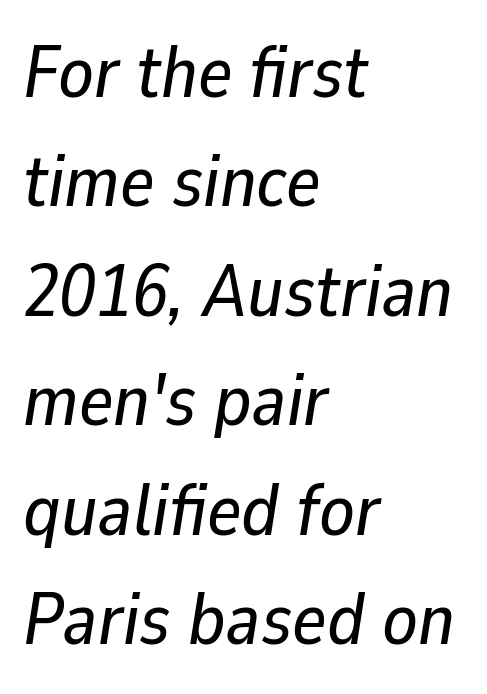
{"italic": "yes", "lean": "right", "slant_degrees": 9, "width": "normal", "stroke_contrast": "low", "x_height": "medium", "monospaced": "no", "underline": "no", "align": "left", "line_spacing": "normal", "line_spacing_ratio": 1.5, "letter_spacing": "normal", "letter_spacing_em": 0.0, "glyph_px": 73}
